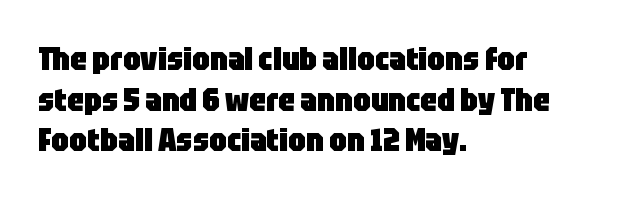
The image shows 32 px heavy, condensed sans-serif type, upright; set left-aligned, normal line spacing (1.27x), normal letter spacing, not underlined; low stroke contrast and a large x-height.
